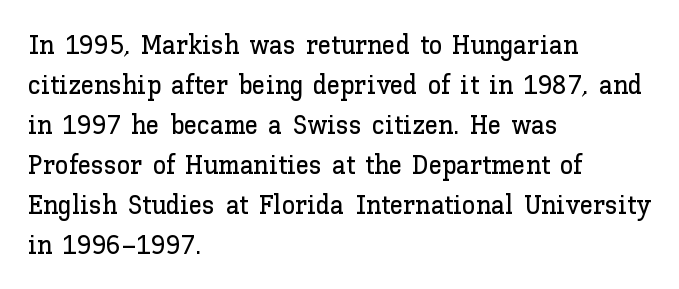
{"italic": "no", "underline": "no", "align": "left", "line_spacing": "normal", "line_spacing_ratio": 1.48, "letter_spacing": "normal", "letter_spacing_em": 0.0, "glyph_px": 27}
